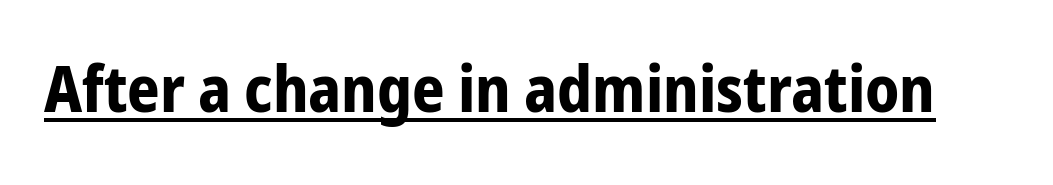
The image shows 64 px bold, condensed sans-serif type, upright; set normal letter spacing, underlined; low stroke contrast and a medium x-height.
